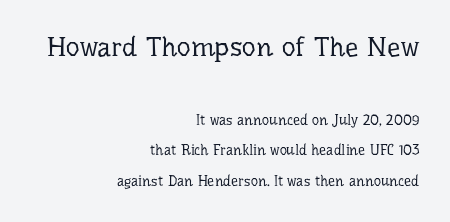
The image shows 27 px text type, upright; set right-aligned, loose line spacing (2.19x), normal letter spacing, not underlined; the first (top) block is 1.93x larger.
